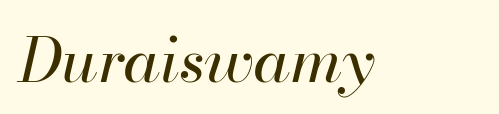
{"italic": "yes", "lean": "right", "slant_degrees": 13, "bold": "no", "weight": "regular", "width": "normal", "stroke_contrast": "high", "x_height": "small", "monospaced": "no", "underline": "no", "letter_spacing": "normal", "letter_spacing_em": 0.0, "glyph_px": 61}
